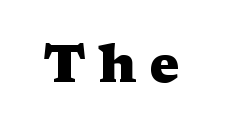
Q: Is the text bold? A: Yes.
Q: Is the text italic (slanted)? A: No, it is upright.
Q: Is the typeface a serif or a sans-serif typeface? A: Serif.
Q: Is the text underlined? A: No.
Q: Is the spacing between letters normal or unusually wide? A: Unusually wide.
Q: Width (condensed, normal, or wide)? A: Wide.
Q: Stroke contrast? A: Medium.
Q: x-height? A: Medium.
Q: Monospaced? A: No.
